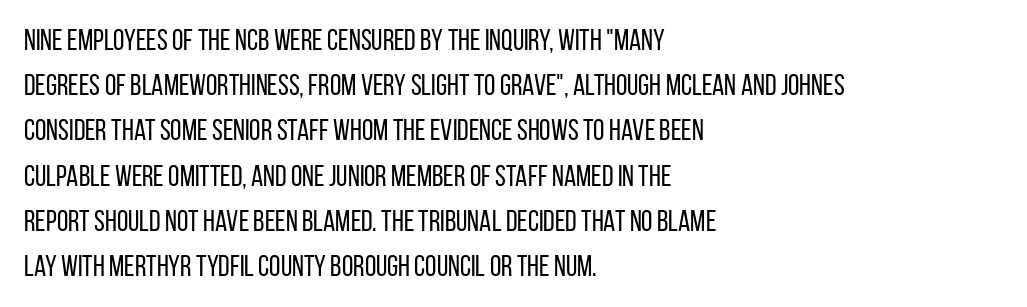
{"serif": "no", "italic": "no", "bold": "no", "weight": "regular", "width": "condensed", "stroke_contrast": "low", "x_height": "large", "monospaced": "no", "underline": "no", "align": "left", "line_spacing": "normal", "line_spacing_ratio": 1.56, "letter_spacing": "normal", "letter_spacing_em": 0.0, "glyph_px": 29}
